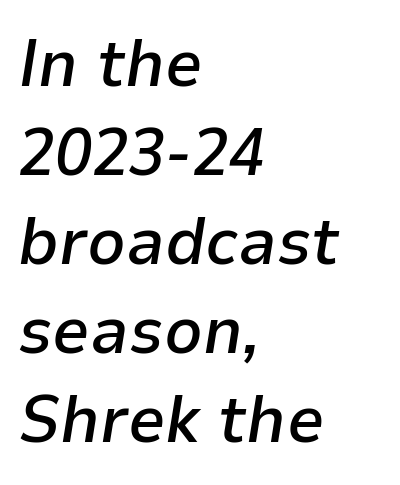
The image shows 67 px semibold type, italic (leaning right); set left-aligned, normal line spacing (1.33x), normal letter spacing, not underlined; low stroke contrast and a medium x-height.
